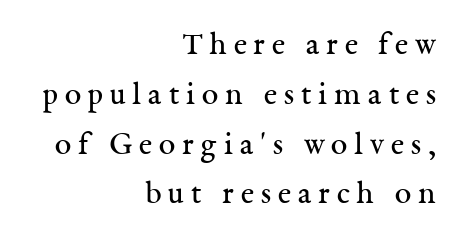
Any mark beneath the type? The region is blank. The face used here is seriffed, in the tradition of book romans. The line-height multiplier appears to be the usual default. Leftover space on each line is placed entirely before the opening word.
